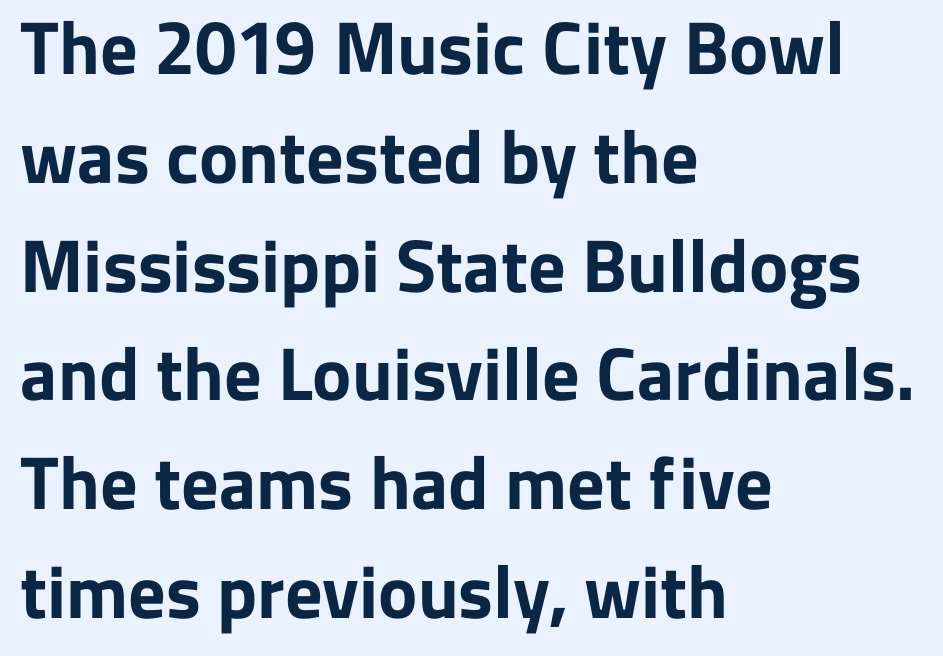
Note the varied advance widths — an 'i' is clearly narrower than an 'm'. This sample keeps an unexceptional amount of space between lines. The strip under each line holds only bare page. The font family rendered here belongs to the sans-serif group.
